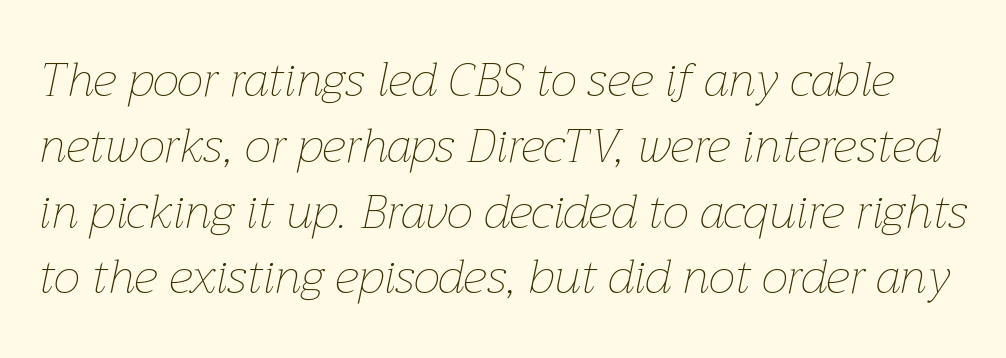
The image shows 48 px thin type, italic (leaning right); set normal line spacing (1.37x), normal letter spacing, not underlined; low stroke contrast and a medium x-height.
